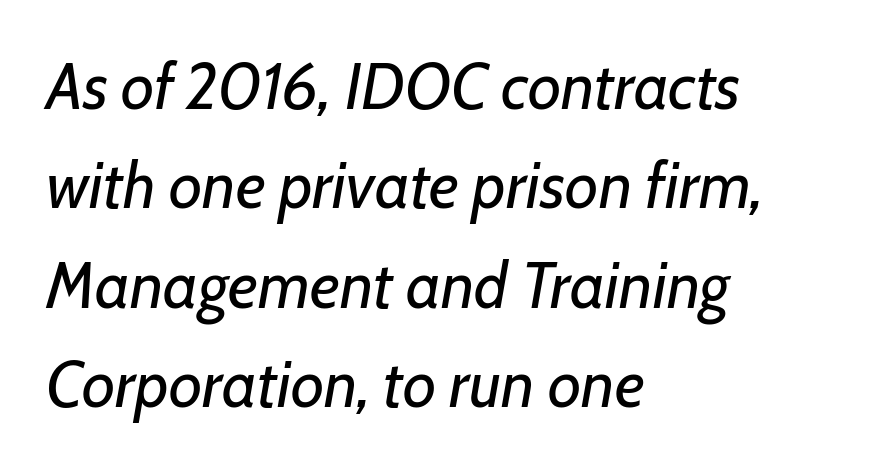
Q: Is the text bold? A: No.
Q: Is the text italic (slanted)? A: Yes, it leans right by about 7 degrees.
Q: Is the text underlined? A: No.
Q: How is the paragraph aligned? A: Left-aligned.
Q: Is the spacing between letters normal or unusually wide? A: Normal.
Q: Is the spacing between lines tight, normal or loose? A: Normal.
Q: Width (condensed, normal, or wide)? A: Normal.
Q: Stroke contrast? A: Low.
Q: x-height? A: Medium.
Q: Monospaced? A: No.
